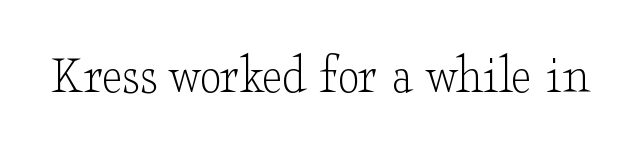
The string is rendered with underlining switched off. Is the letter spacing exaggerated? No — it looks like the ordinary default. Small tapered or slab feet sit at the stroke ends, so this counts as serif. Character widths vary here, with narrow letters taking less room than wide ones. Rendered with straight, roman letterforms. Is this a heavy cut? Hardly; it is regular or lighter.
